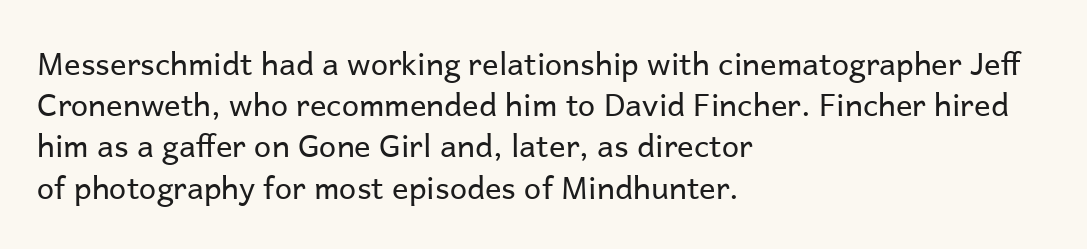
Q: Is the text bold? A: No.
Q: Is the text italic (slanted)? A: No, it is upright.
Q: Is the typeface a serif or a sans-serif typeface? A: Sans-serif.
Q: Is the text underlined? A: No.
Q: How is the paragraph aligned? A: Left-aligned.
Q: Is the spacing between letters normal or unusually wide? A: Normal.
Q: Is the spacing between lines tight, normal or loose? A: Normal.
Q: Width (condensed, normal, or wide)? A: Normal.
Q: Stroke contrast? A: Low.
Q: x-height? A: Medium.
Q: Monospaced? A: No.
